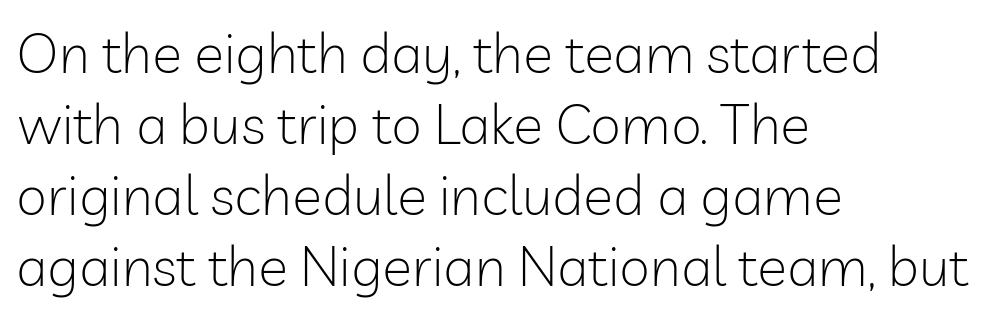
The image shows 56 px light sans-serif type, upright; set left-aligned, normal line spacing (1.27x), normal letter spacing, not underlined; low stroke contrast and a medium x-height.
